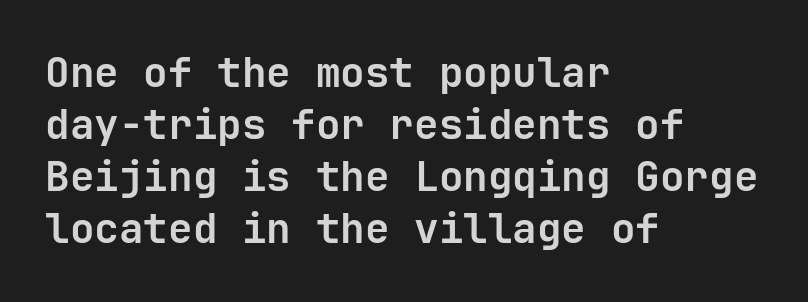
The image shows 41 px bold sans-serif type, upright, monospaced; set left-aligned, normal line spacing (1.27x), normal letter spacing, not underlined; low stroke contrast and a medium x-height.
